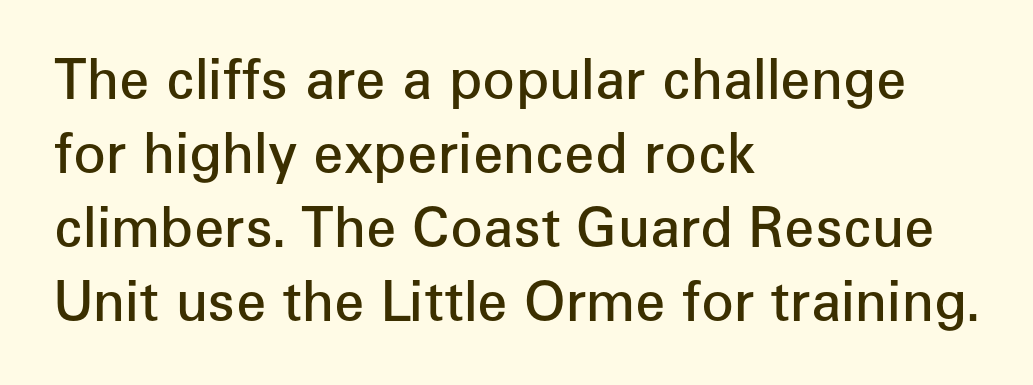
No extra tracking has been applied to these lines. This is the in-between weight designers call semibold or demi. Looks like regular typesetting: each glyph gets only the width it needs. Does the type have serifs? No, each stem ends abruptly.
